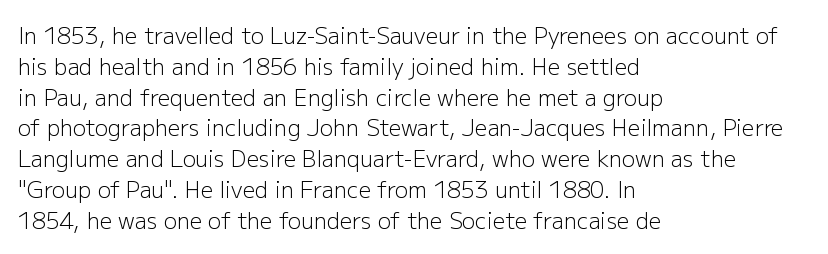
{"italic": "no", "bold": "no", "underline": "no", "align": "left", "line_spacing": "normal", "line_spacing_ratio": 1.4, "letter_spacing": "normal", "letter_spacing_em": 0.0, "glyph_px": 22}
